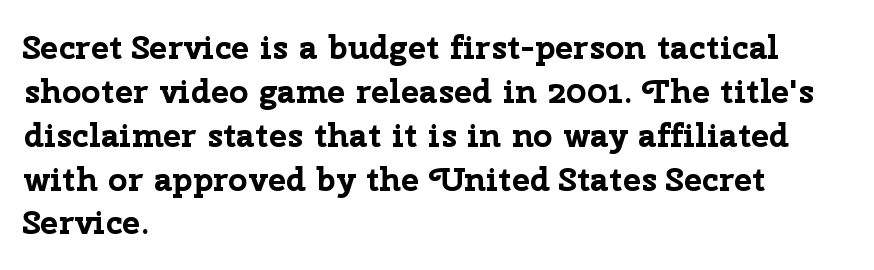
The lettering holds an erect, upright posture throughout. Typesetter's note: full bold, strokes at maximum text heaviness. A student would call this left alignment; a typographer would say flush left, rag right. Do the characters align in a grid? No, the font is proportional. Students, observe: this is what conventionally led text looks like.
